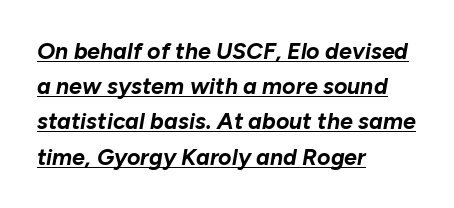
The image shows 23 px bold type, italic (leaning right); set left-aligned, normal line spacing (1.53x), normal letter spacing, underlined.
